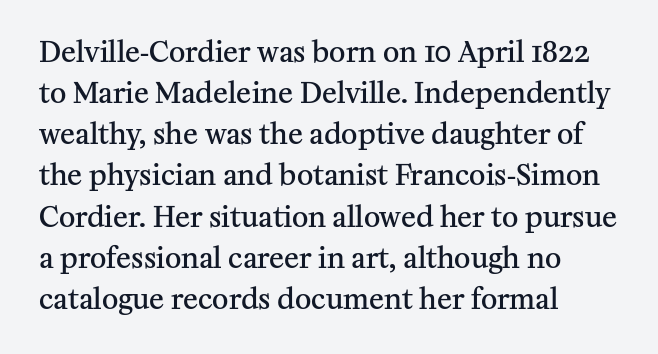
The rendering uses natural spacing where letterforms have individual widths. Teacher's note: observe the even left margin — that is flush-left alignment. It's the straight-up-and-down kind of type. Moderately thickened strokes mark this as semibold type. Regular leading.
